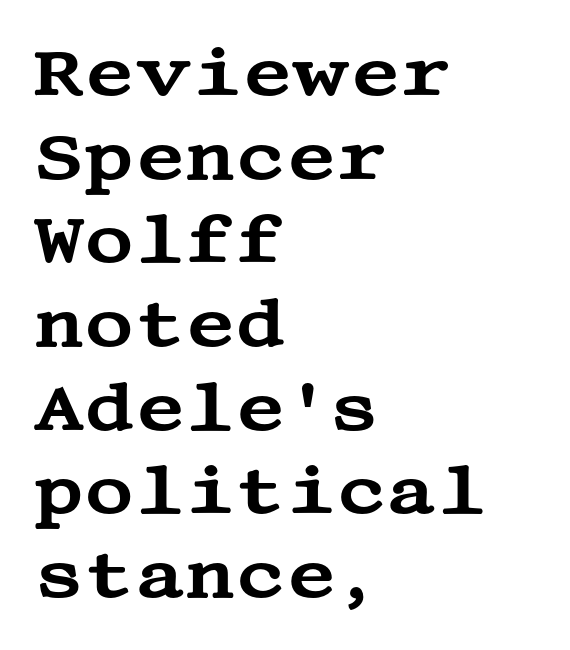
Q: Is the text italic (slanted)? A: No, it is upright.
Q: Is the typeface a serif or a sans-serif typeface? A: Serif.
Q: Is the text underlined? A: No.
Q: How is the paragraph aligned? A: Left-aligned.
Q: Is the spacing between letters normal or unusually wide? A: Normal.
Q: Width (condensed, normal, or wide)? A: Wide.
Q: Stroke contrast? A: Medium.
Q: x-height? A: Large.
